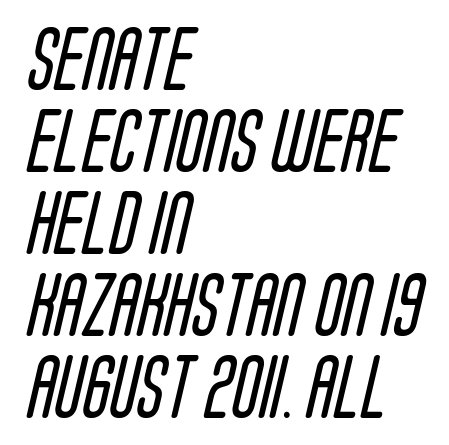
The passage shown is typeset with a sans-serif family. These glyphs show unthickened strokes, regular width or finer. This rendering uses left alignment, leaving the right contour irregular. The rendering uses natural spacing where letterforms have individual widths. How would I describe the line gaps? Plain and ordinary.
